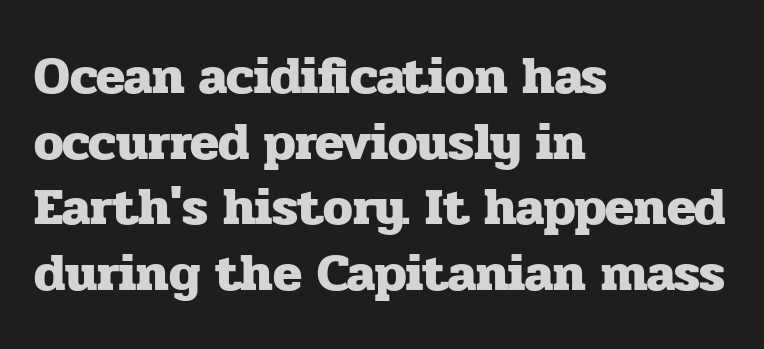
Q: Is the text bold? A: Yes.
Q: Is the text italic (slanted)? A: No, it is upright.
Q: Is the typeface a serif or a sans-serif typeface? A: Serif.
Q: Is the text underlined? A: No.
Q: How is the paragraph aligned? A: Left-aligned.
Q: Is the spacing between letters normal or unusually wide? A: Normal.
Q: Width (condensed, normal, or wide)? A: Normal.
Q: Stroke contrast? A: Low.
Q: x-height? A: Medium.
Q: Monospaced? A: No.
